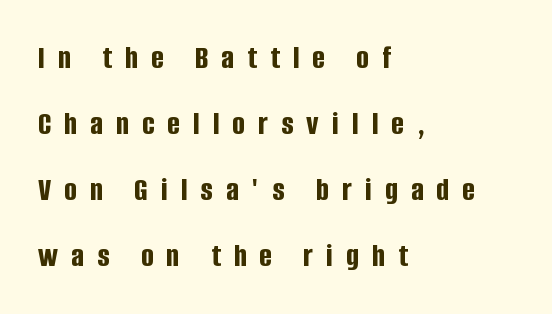
Bare-footed words on every line. Alignment: flush left. The passage shown is emphatically bold. Examine the stroke ends and you'll find no serifs.
